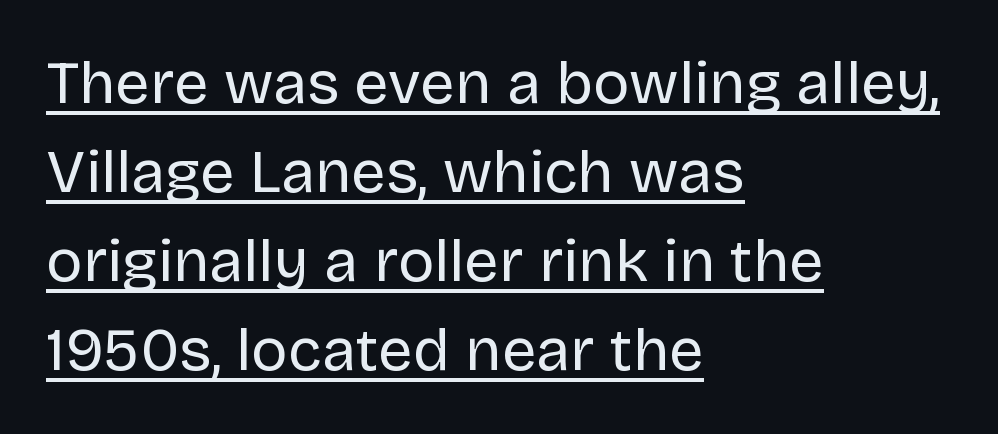
The image shows 61 px regular-weight sans-serif type, upright; set left-aligned, normal line spacing (1.46x), normal letter spacing, underlined; low stroke contrast and a large x-height.
